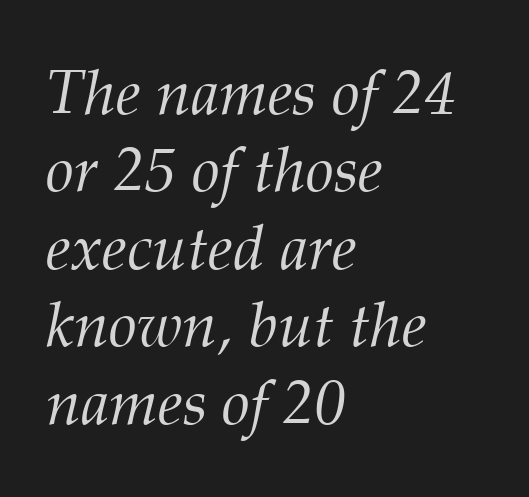
The image shows 63 px light serif type, italic (leaning right); set left-aligned, line spacing 1.23x, normal letter spacing, not underlined; medium stroke contrast and a medium x-height.
